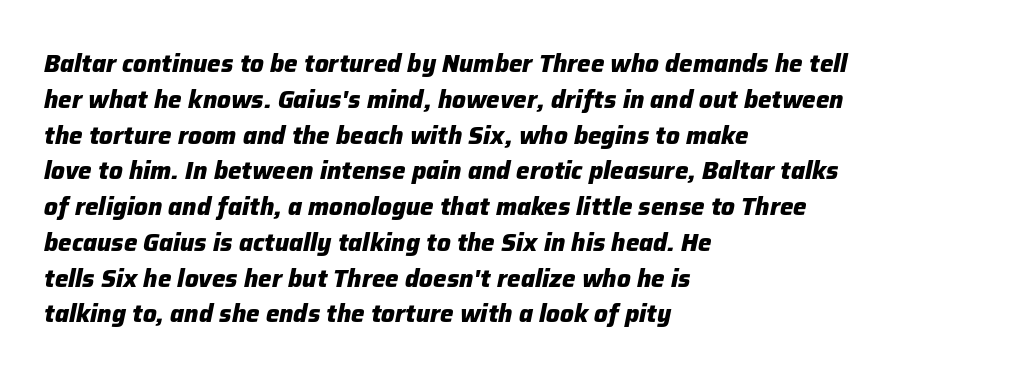
If you drew a line through each stem, it would be angled. This rendering features lettering with no underline. The typesetter chose a ragged-right arrangement here. Plenty of ink on the page — the face is bold. The passage shown has conventional tracking throughout. The block of text has a typical density, with ordinary space between rows.
